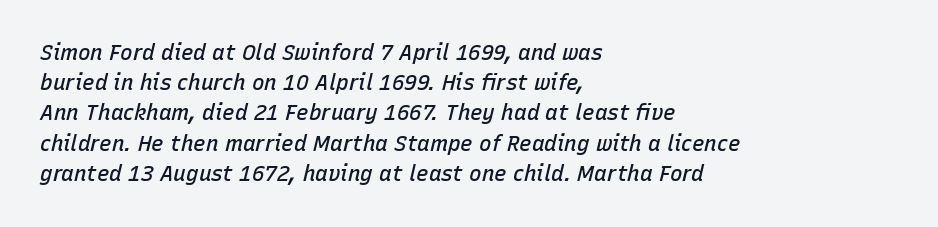
{"italic": "yes", "lean": "right", "slant_degrees": 15, "bold": "semi", "underline": "no", "align": "left", "line_spacing": "normal", "line_spacing_ratio": 1.44, "letter_spacing": "normal", "letter_spacing_em": 0.0, "glyph_px": 21}
